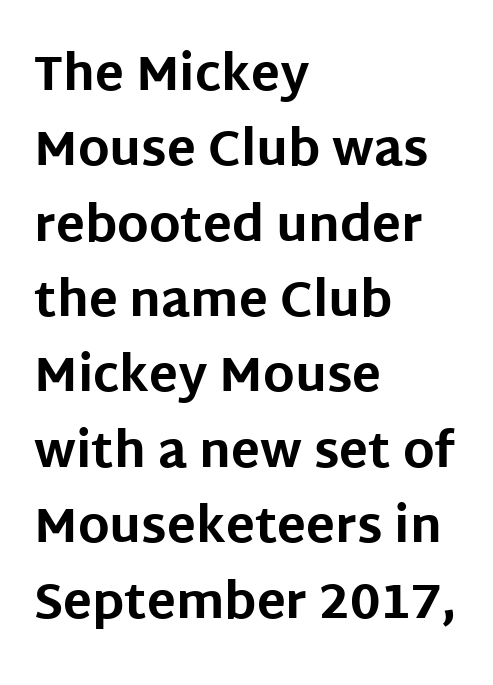
The face used here is proportionally spaced, like ordinary book or web type. Line starts are locked; line ends wander. These lines were composed using upright roman letters. Caption: bold face, heavy strokes. Successive baselines arrive at the customary interval.
